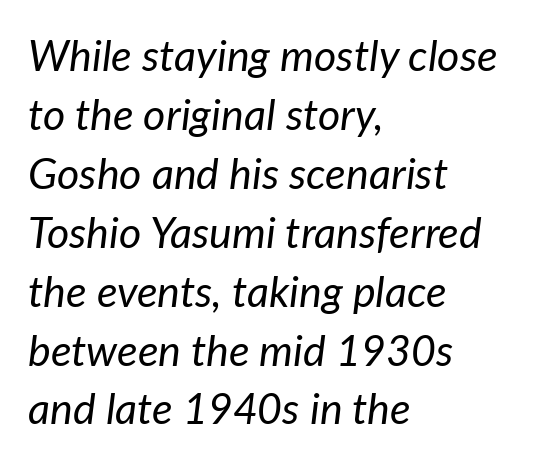
Q: Is the text bold? A: No.
Q: Is the text italic (slanted)? A: Yes, it leans right by about 7 degrees.
Q: Is the text underlined? A: No.
Q: How is the paragraph aligned? A: Left-aligned.
Q: Is the spacing between letters normal or unusually wide? A: Normal.
Q: Is the spacing between lines tight, normal or loose? A: Normal.
Q: Width (condensed, normal, or wide)? A: Normal.
Q: Stroke contrast? A: Low.
Q: x-height? A: Medium.
Q: Monospaced? A: No.
